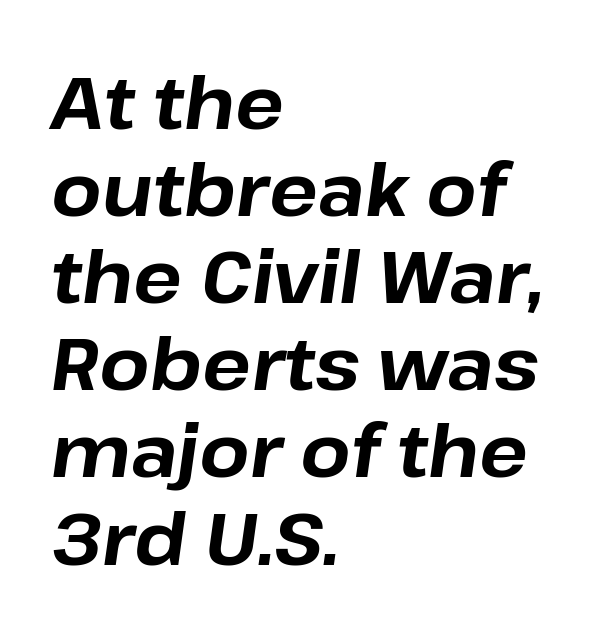
Bare-footed words on every line. If you drew a line through each stem, it would be angled. Teacher's note: observe the even left margin — that is flush-left alignment. Students, note that the glyphs here touch the page at normal intervals.
